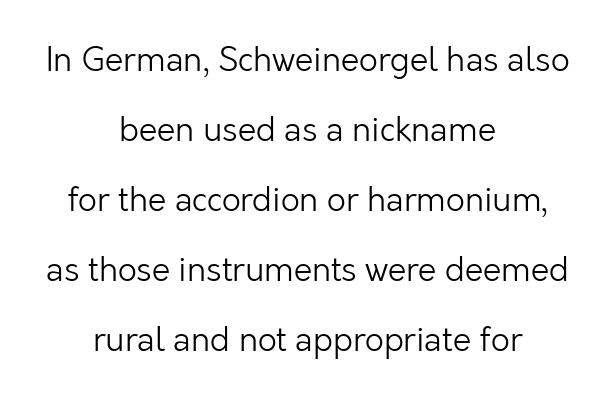
Q: Is the text bold? A: No.
Q: Is the text italic (slanted)? A: No, it is upright.
Q: Is the typeface a serif or a sans-serif typeface? A: Sans-serif.
Q: Is the text underlined? A: No.
Q: How is the paragraph aligned? A: Centered.
Q: Is the spacing between letters normal or unusually wide? A: Normal.
Q: Is the spacing between lines tight, normal or loose? A: Loose.
Q: Width (condensed, normal, or wide)? A: Normal.
Q: Stroke contrast? A: Low.
Q: x-height? A: Medium.
Q: Monospaced? A: No.
